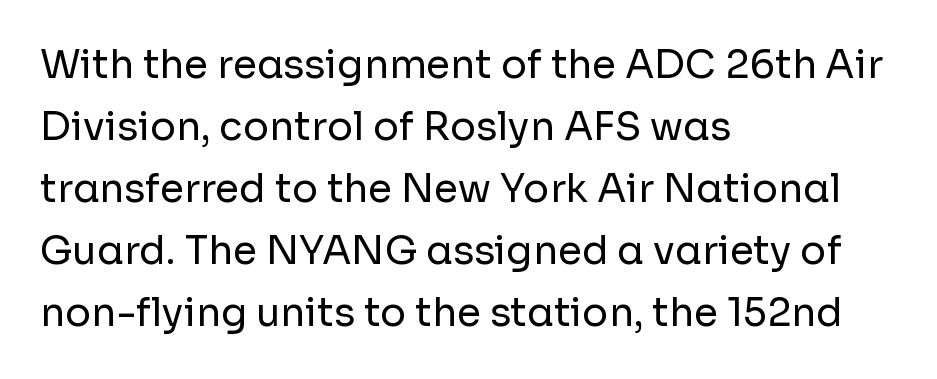
{"serif": "no", "italic": "no", "bold": "no", "weight": "regular", "width": "normal", "stroke_contrast": "low", "x_height": "medium", "monospaced": "no", "underline": "no", "align": "left", "line_spacing": "normal", "line_spacing_ratio": 1.59, "letter_spacing": "normal", "letter_spacing_em": 0.0, "glyph_px": 39}
